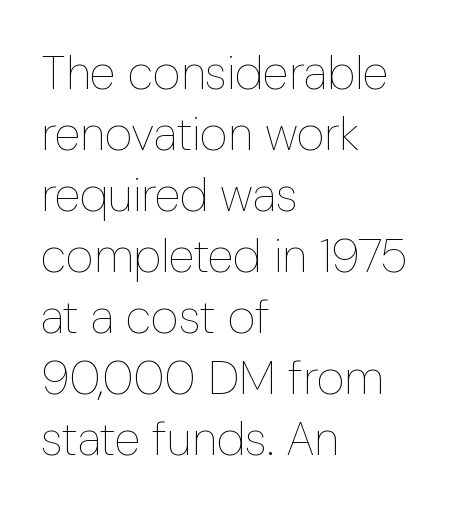
Q: Is the text bold? A: No.
Q: Is the text italic (slanted)? A: No, it is upright.
Q: Is the text underlined? A: No.
Q: How is the paragraph aligned? A: Left-aligned.
Q: Is the spacing between letters normal or unusually wide? A: Normal.
Q: Is the spacing between lines tight, normal or loose? A: Normal.
Q: Width (condensed, normal, or wide)? A: Condensed.
Q: Stroke contrast? A: Low.
Q: x-height? A: Medium.
Q: Monospaced? A: No.
